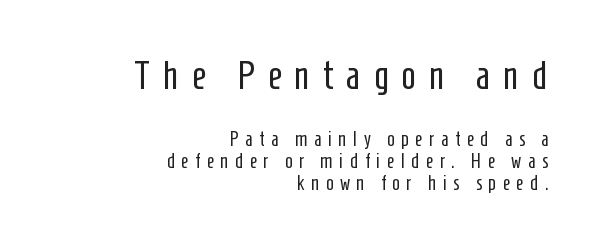
The image shows 39 px regular-weight, condensed sans-serif type, upright; set right-aligned, tight line spacing (1.1x), unusually wide letter spacing (+0.33 em), not underlined; the first (top) block is 1.95x larger; low stroke contrast and a medium x-height.
